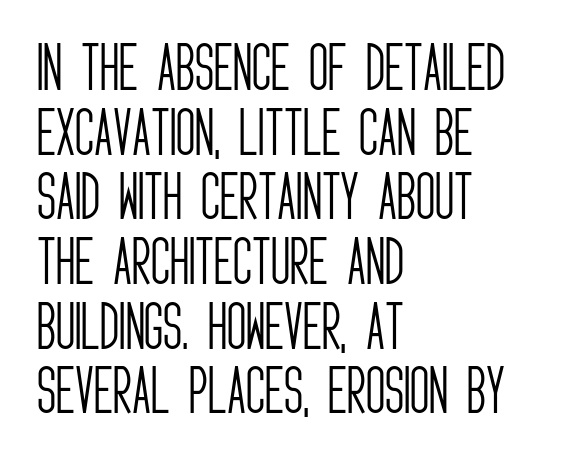
The image shows 53 px light, condensed sans-serif type, upright; set left-aligned, line spacing 1.22x, normal letter spacing, not underlined; low stroke contrast and a large x-height.
